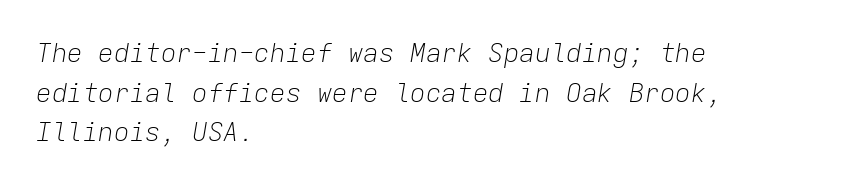
{"italic": "yes", "lean": "right", "slant_degrees": 9, "bold": "no", "underline": "no", "align": "left", "line_spacing": "normal", "line_spacing_ratio": 1.52, "letter_spacing": "normal", "letter_spacing_em": 0.0, "glyph_px": 26}
